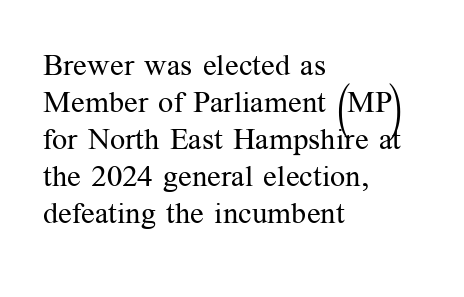
The image shows 30 px regular-weight serif type, upright; set left-aligned, line spacing 1.23x, normal letter spacing, not underlined; medium stroke contrast and a medium x-height.
